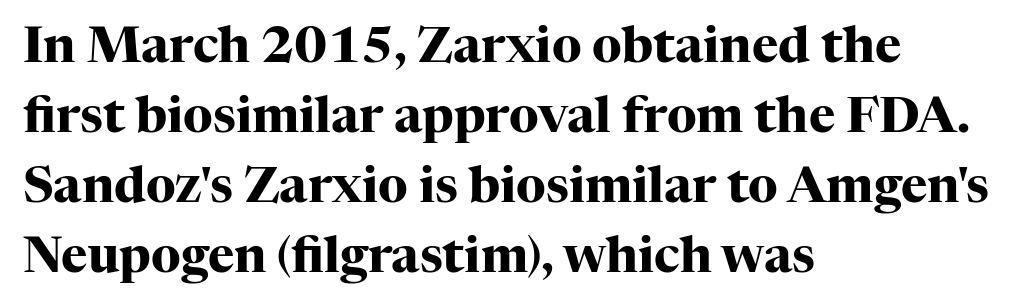
{"serif": "yes", "italic": "no", "bold": "yes", "weight": "heavy", "width": "normal", "stroke_contrast": "high", "x_height": "medium", "monospaced": "no", "underline": "no", "align": "left", "line_spacing": "normal", "line_spacing_ratio": 1.4, "letter_spacing": "normal", "letter_spacing_em": 0.0, "glyph_px": 50}
